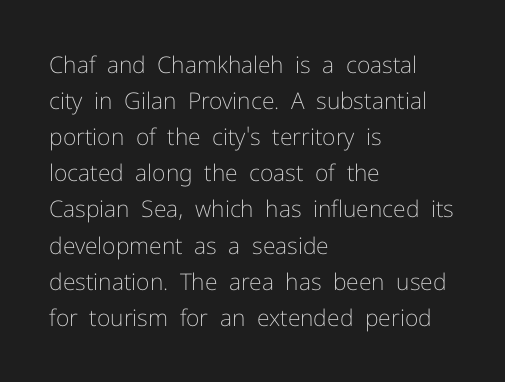
Nothing unusual about the tracking: characters are spaced as the font intends. The typesetter chose a ragged-right arrangement here. Vertical strokes here are truly vertical. In terms of leading, this rendering sits right in the middle.
